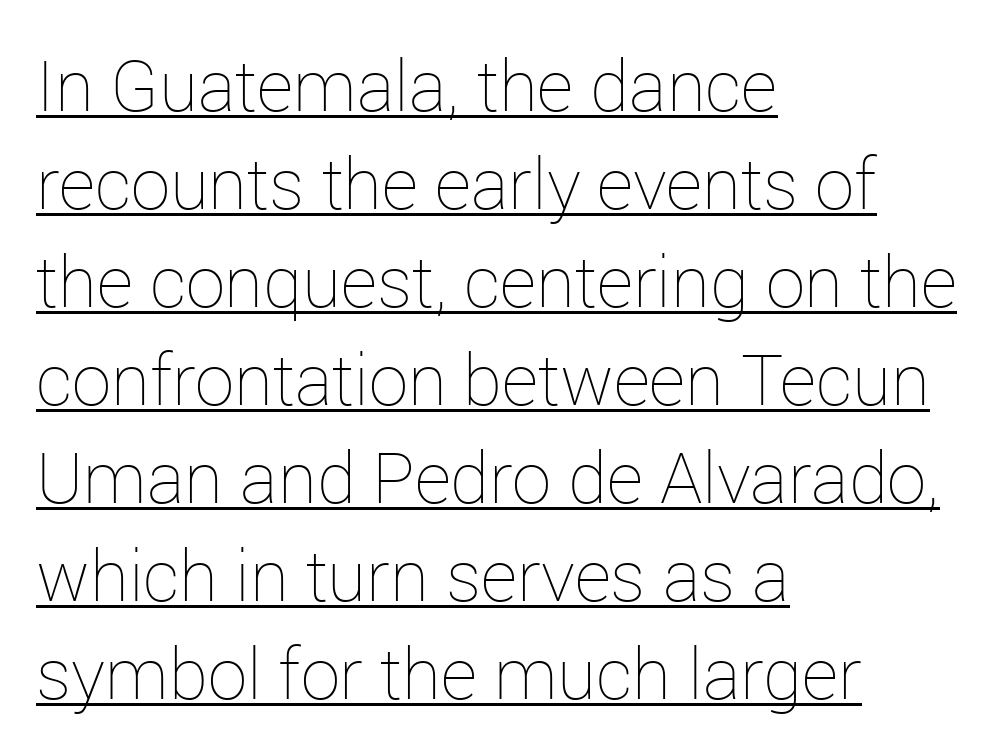
{"italic": "no", "bold": "no", "weight": "thin", "width": "normal", "stroke_contrast": "low", "x_height": "medium", "monospaced": "no", "underline": "yes", "align": "left", "line_spacing": "normal", "line_spacing_ratio": 1.38, "letter_spacing": "normal", "letter_spacing_em": 0.0, "glyph_px": 71}
